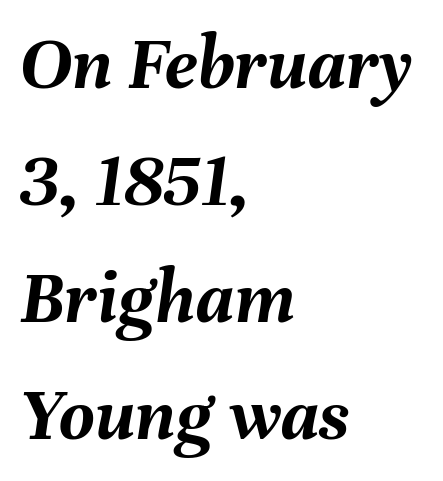
The image shows 77 px semibold type, italic (leaning right); set left-aligned, normal line spacing (1.52x), normal letter spacing, not underlined; medium stroke contrast and a medium x-height.
